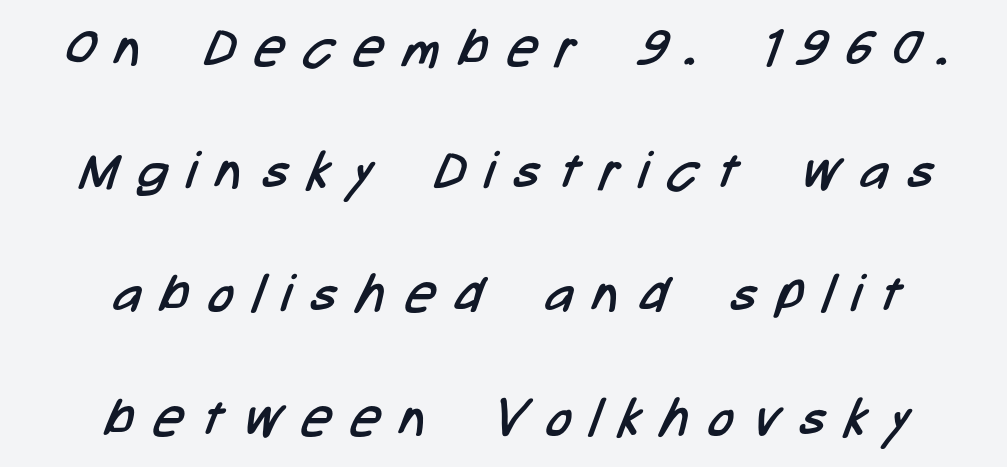
Q: Is the text bold? A: No.
Q: Is the typeface a serif or a sans-serif typeface? A: Sans-serif.
Q: Is the text underlined? A: No.
Q: How is the paragraph aligned? A: Centered.
Q: Is the spacing between letters normal or unusually wide? A: Unusually wide.
Q: Is the spacing between lines tight, normal or loose? A: Loose.
Q: Width (condensed, normal, or wide)? A: Condensed.
Q: Stroke contrast? A: Low.
Q: x-height? A: Medium.
Q: Monospaced? A: No.
